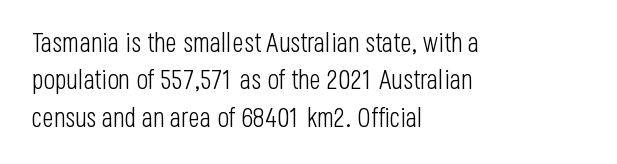
Interline gaps are of average width in this sample. Inter-character spacing is left at the font's built-in metrics. If you drew a line through each stem, it would be perfectly vertical. Words float on clear page, feet unadorned. Each line starts at the same left margin while the right side varies.
